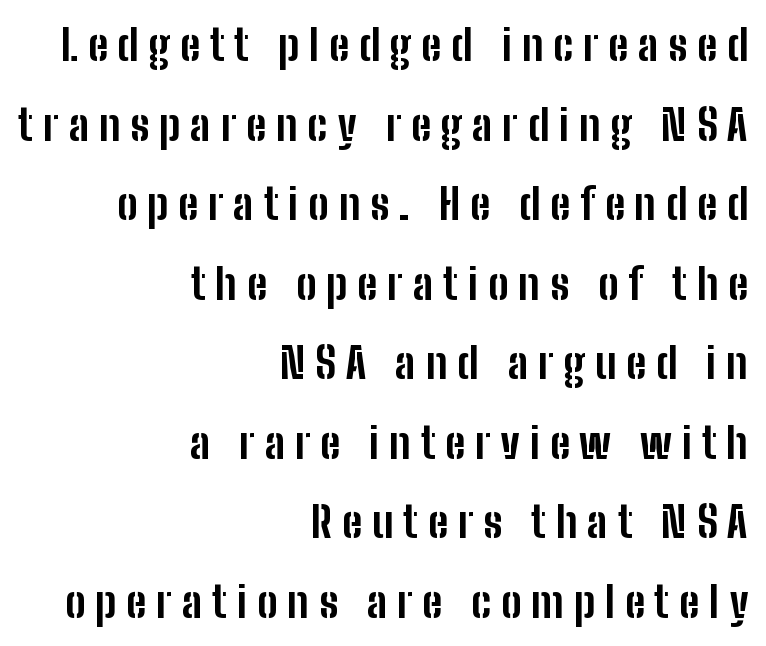
Rendered with straight, roman letterforms. Is this a fixed-width face? No — the glyphs have proportional, varying widths. Only glyphs here, with clear space below each row. Every letter is thick-stroked: bold, no question. Font category for this specimen: sans-serif. Caption: expanded tracking, letters set apart.
